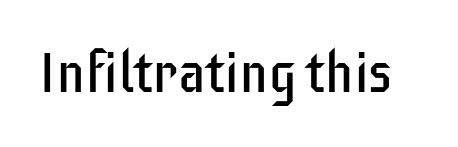
Each letter keeps its own natural width here, so spacing adapts to shape. The typography opts for an upright posture over an oblique one. Glance below the letters and you will spot only blank space. Heaviness? Minimal to ordinary, like unemphasized prose. No extra tracking has been applied to these lines.
